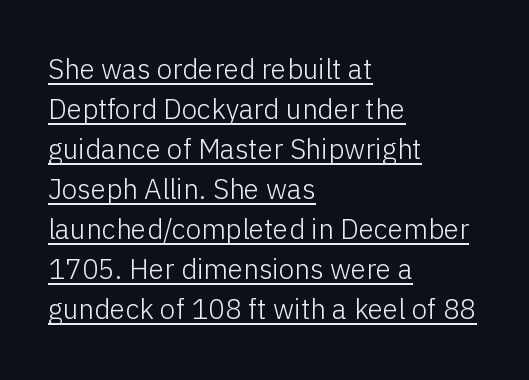
Regarding serifs, this sample does without them. What stands out about the letter spacing? Nothing — it is the standard amount. You could not count columns in this text — the font is proportionally spaced. Is there much room between lines? A standard amount, neither cramped nor airy.
